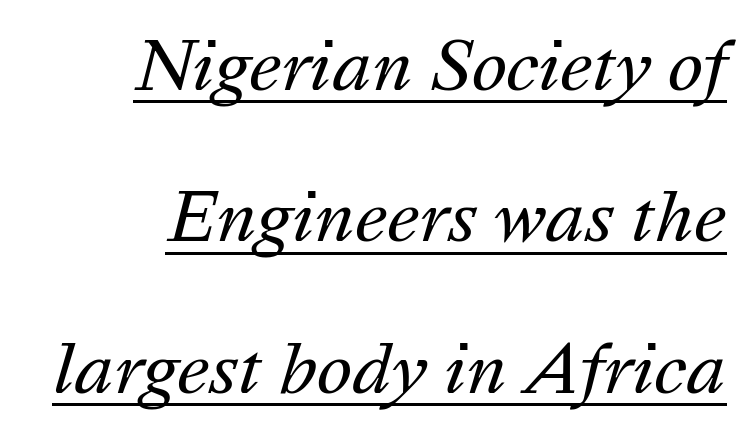
Looks like regular typesetting: each glyph gets only the width it needs. Between one letter and the next there's only the usual sliver of space. Slant detected: the letters are inclined. Compared with undecorated copy, this sample adds a rule below the words. Stroke mass is kept to a normal reading level or below. Every row of glyphs terminates at an identical x-position on the right.
